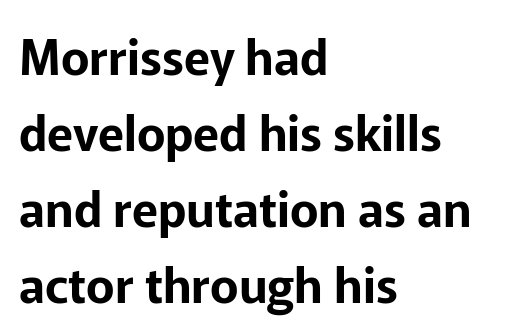
The image shows 48 px sans-serif type, upright; set left-aligned, normal line spacing (1.58x), normal letter spacing, not underlined; low stroke contrast and a medium x-height.
